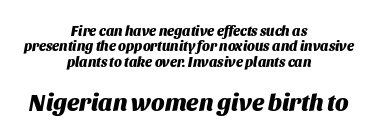
{"italic": "yes", "lean": "right", "slant_degrees": 11, "bold": "yes", "underline": "no", "align": "center", "line_spacing": "tight", "line_spacing_ratio": 1.1, "letter_spacing": "normal", "letter_spacing_em": 0.0, "larger_block": "second", "size_ratio": 1.71, "glyph_px": 24}
